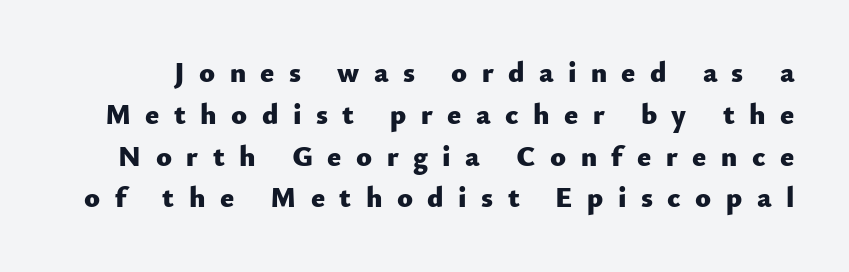
The image shows 29 px heavy sans-serif type, upright; set normal line spacing (1.44x), unusually wide letter spacing (+0.5 em), not underlined; low stroke contrast and a small x-height.
